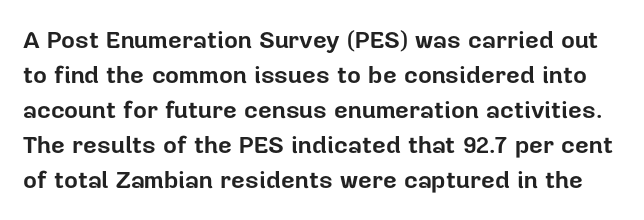
These lines carry a lot of weight — the face is fully bold. Notice how the stems are strictly vertical — no italics here. Inter-character spacing is left at the font's built-in metrics. Has an underline been added? It has not.
